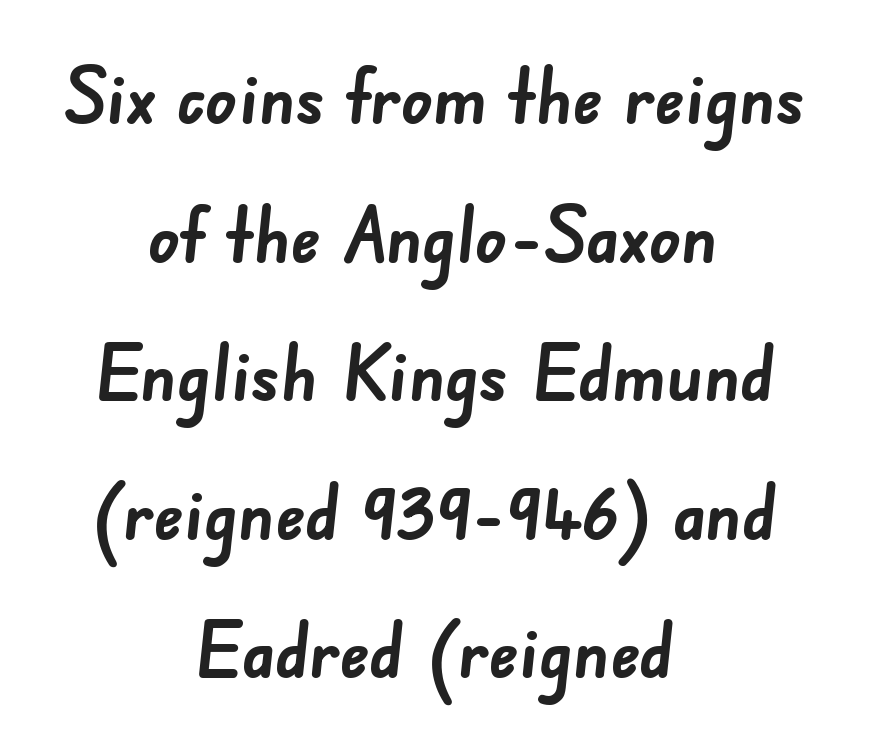
Q: Is the text bold? A: Yes.
Q: Is the typeface a serif or a sans-serif typeface? A: Sans-serif.
Q: Is the text underlined? A: No.
Q: How is the paragraph aligned? A: Centered.
Q: Is the spacing between letters normal or unusually wide? A: Normal.
Q: Width (condensed, normal, or wide)? A: Normal.
Q: Stroke contrast? A: Low.
Q: x-height? A: Small.
Q: Monospaced? A: No.
